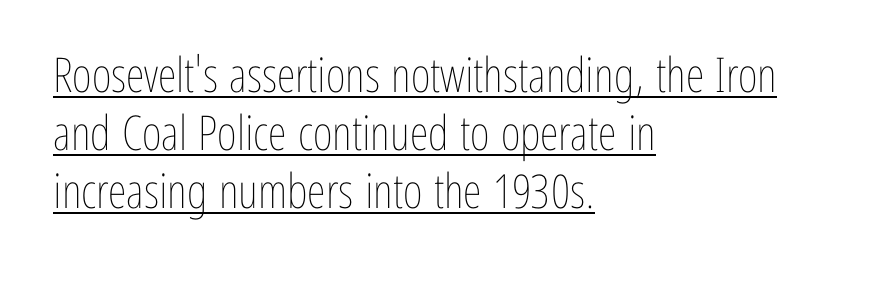
{"italic": "no", "bold": "no", "weight": "thin", "width": "condensed", "stroke_contrast": "low", "x_height": "medium", "monospaced": "no", "underline": "yes", "align": "left", "line_spacing_ratio": 1.21, "letter_spacing": "normal", "letter_spacing_em": 0.0, "glyph_px": 48}
